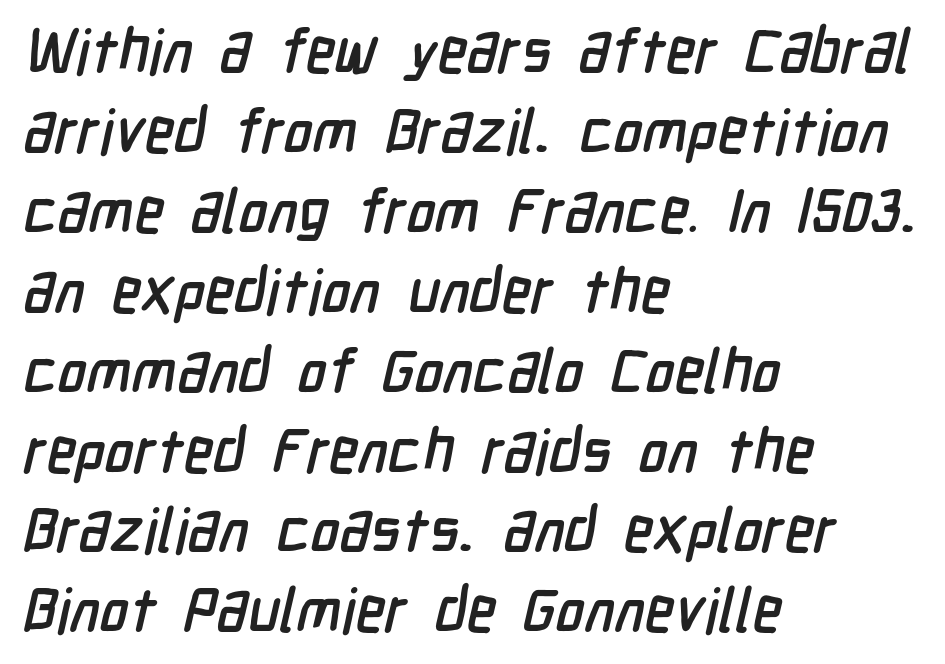
The face used here is a sans, in the tradition of grotesques and geometrics. Spacing verdict: proportional, widths tailored to each character. Honestly, there is no underline to notice here at all. The type is set solid horizontally, with unmodified tracking. Does the copy run flush right? No — it runs flush left.
